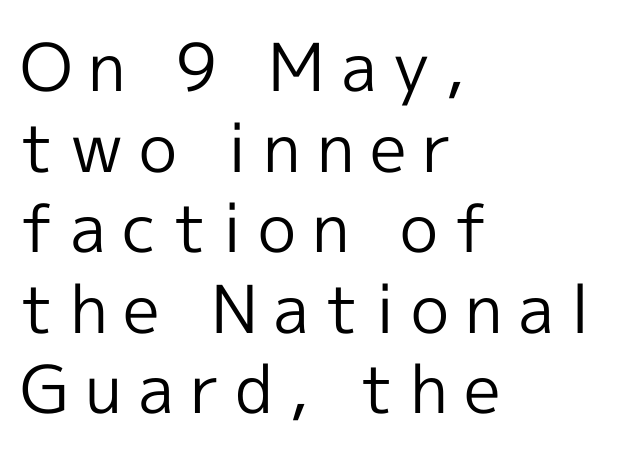
The image shows 66 px regular-weight sans-serif type, upright; set left-aligned, line spacing 1.22x, unusually wide letter spacing (+0.24 em), not underlined; a medium x-height.
